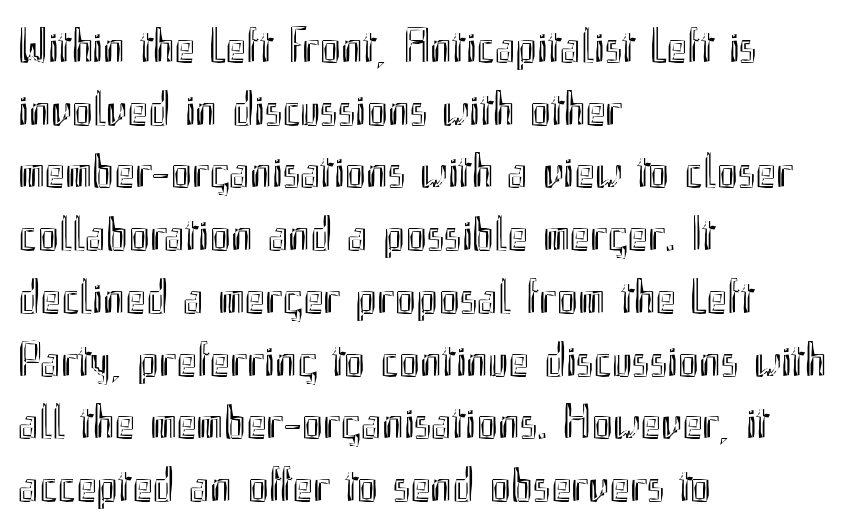
Q: Is the text italic (slanted)? A: No, it is upright.
Q: Is the text underlined? A: No.
Q: How is the paragraph aligned? A: Left-aligned.
Q: Is the spacing between letters normal or unusually wide? A: Normal.
Q: Is the spacing between lines tight, normal or loose? A: Normal.
Q: Width (condensed, normal, or wide)? A: Condensed.
Q: x-height? A: Small.
Q: Monospaced? A: No.
